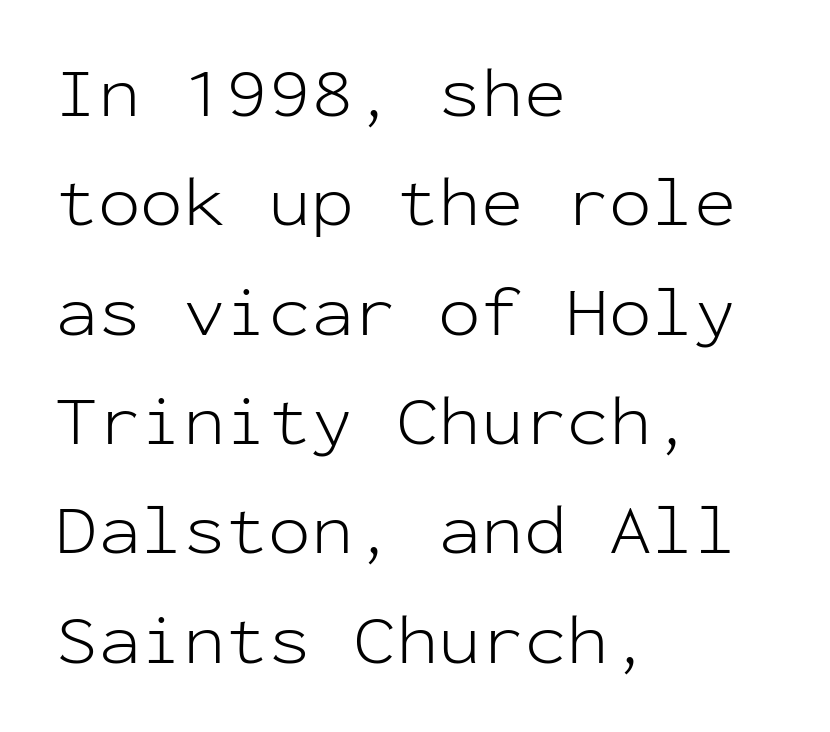
All the whitespace from short lines collects on the right. Regular leading. When letters stand straight like this, we call the style roman or upright. The zone under the glyphs is completely vacant.
